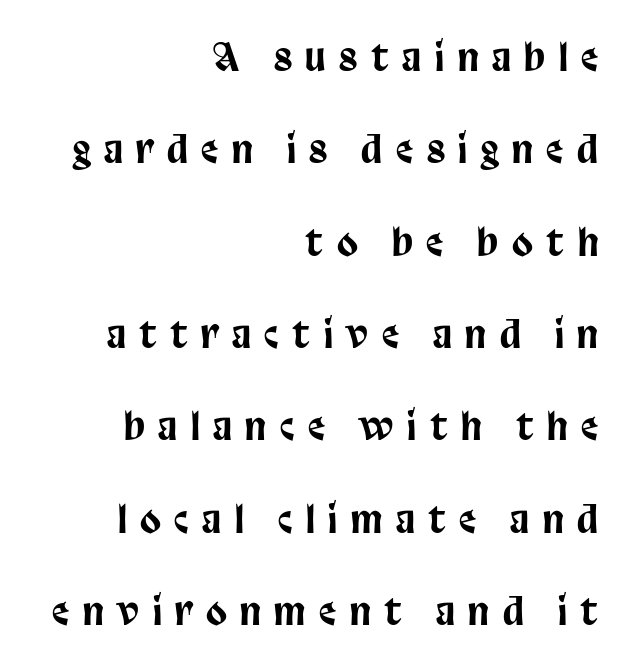
Q: Is the text italic (slanted)? A: No, it is upright.
Q: Is the typeface a serif or a sans-serif typeface? A: Sans-serif.
Q: Is the text underlined? A: No.
Q: How is the paragraph aligned? A: Right-aligned.
Q: Is the spacing between letters normal or unusually wide? A: Unusually wide.
Q: Is the spacing between lines tight, normal or loose? A: Loose.
Q: Width (condensed, normal, or wide)? A: Condensed.
Q: Stroke contrast? A: Low.
Q: x-height? A: Large.
Q: Monospaced? A: No.
